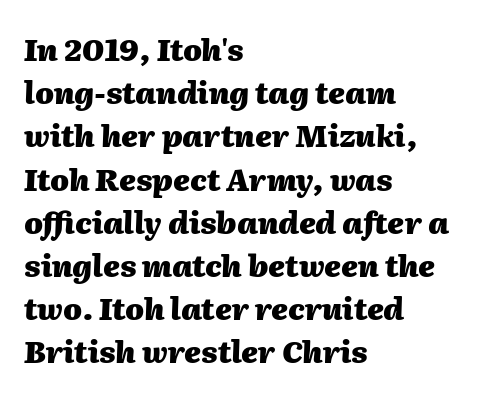
The image shows 30 px heavy type, italic (leaning right); set left-aligned, normal line spacing (1.44x), normal letter spacing, not underlined; medium stroke contrast and a medium x-height.
